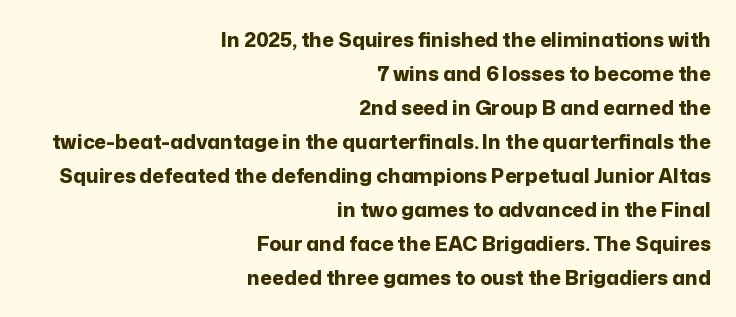
{"italic": "no", "bold": "yes", "underline": "no", "align": "right", "line_spacing": "normal", "line_spacing_ratio": 1.7, "letter_spacing": "normal", "letter_spacing_em": 0.0, "glyph_px": 20}
